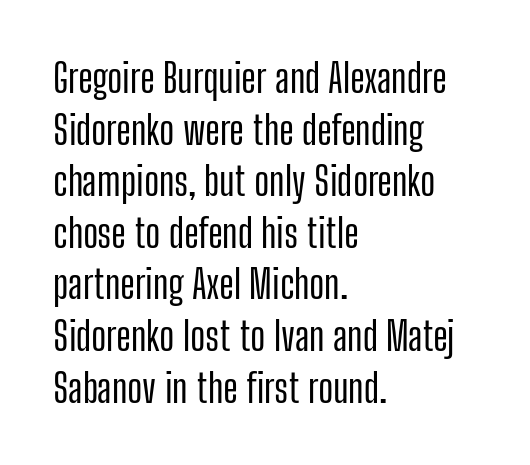
Q: Is the text italic (slanted)? A: No, it is upright.
Q: Is the typeface a serif or a sans-serif typeface? A: Sans-serif.
Q: Is the text underlined? A: No.
Q: How is the paragraph aligned? A: Left-aligned.
Q: Is the spacing between letters normal or unusually wide? A: Normal.
Q: Is the spacing between lines tight, normal or loose? A: Normal.
Q: Width (condensed, normal, or wide)? A: Condensed.
Q: Stroke contrast? A: Low.
Q: x-height? A: Medium.
Q: Monospaced? A: No.
